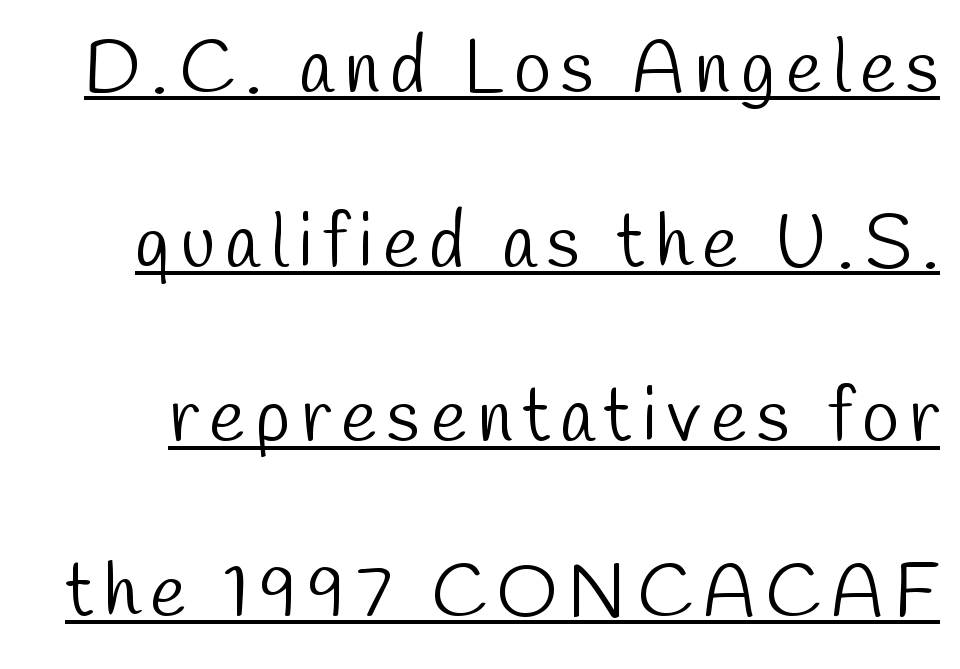
The image shows 75 px light, condensed sans-serif type; set loose line spacing (2.33x), underlined; low stroke contrast and a medium x-height.
